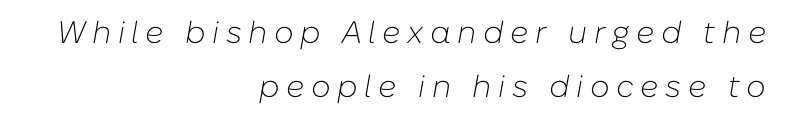
Q: Is the text bold? A: No.
Q: Is the text italic (slanted)? A: Yes, it leans right by about 10 degrees.
Q: Is the text underlined? A: No.
Q: How is the paragraph aligned? A: Right-aligned.
Q: Is the spacing between letters normal or unusually wide? A: Unusually wide.
Q: Width (condensed, normal, or wide)? A: Normal.
Q: Stroke contrast? A: Low.
Q: x-height? A: Medium.
Q: Monospaced? A: No.
